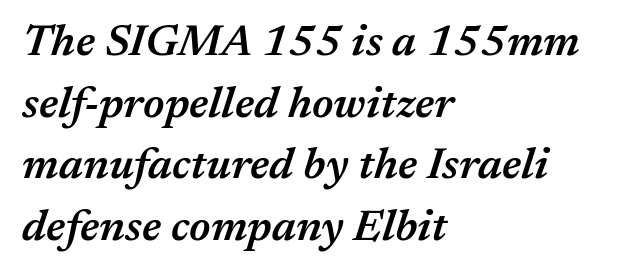
Q: Is the text bold? A: Semi-bold.
Q: Is the text italic (slanted)? A: Yes, it leans right by about 17 degrees.
Q: Is the text underlined? A: No.
Q: How is the paragraph aligned? A: Left-aligned.
Q: Is the spacing between letters normal or unusually wide? A: Normal.
Q: Is the spacing between lines tight, normal or loose? A: Normal.
Q: Width (condensed, normal, or wide)? A: Normal.
Q: Stroke contrast? A: Medium.
Q: x-height? A: Medium.
Q: Monospaced? A: No.
